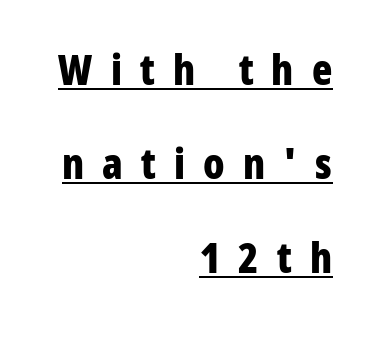
Q: Is the text bold? A: Yes.
Q: Is the text italic (slanted)? A: No, it is upright.
Q: Is the typeface a serif or a sans-serif typeface? A: Sans-serif.
Q: Is the text underlined? A: Yes.
Q: How is the paragraph aligned? A: Right-aligned.
Q: Is the spacing between letters normal or unusually wide? A: Unusually wide.
Q: Is the spacing between lines tight, normal or loose? A: Loose.
Q: Width (condensed, normal, or wide)? A: Condensed.
Q: Stroke contrast? A: Low.
Q: x-height? A: Medium.
Q: Monospaced? A: No.
